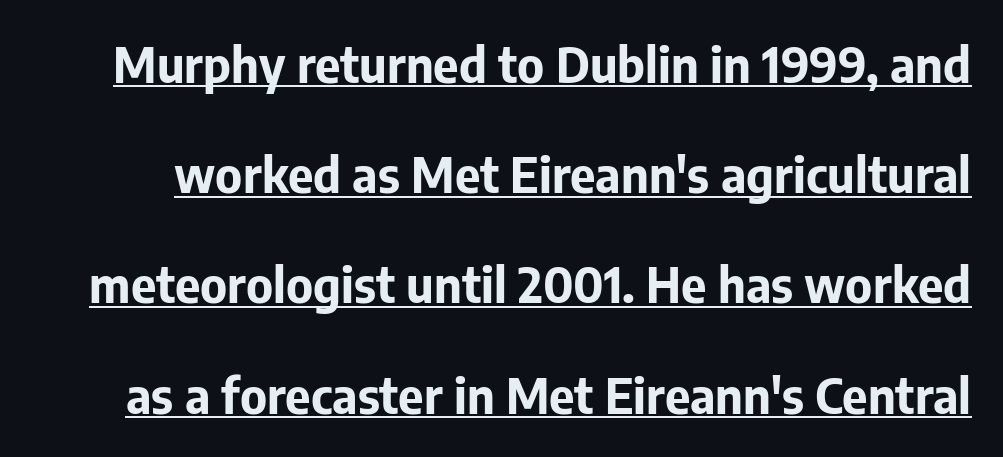
The image shows 49 px bold sans-serif type, upright; set loose line spacing (2.25x), normal letter spacing, underlined; low stroke contrast and a medium x-height.
